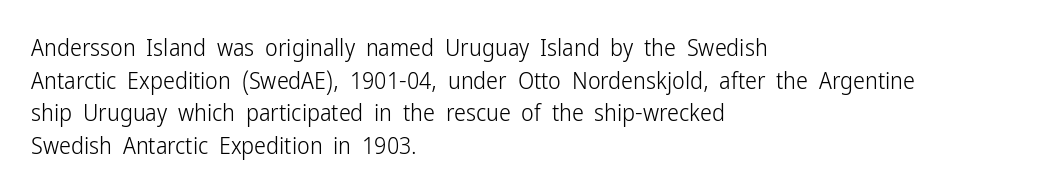
Plain, unruled lines of type. Ordinary non-slanted type is in use. Does extra space separate the letters? No, they use regular spacing. This is not heavy type; no bold has been used. These lines sit exactly where default settings would place them. Reading down the block, your eye returns to a fixed left position each line.
